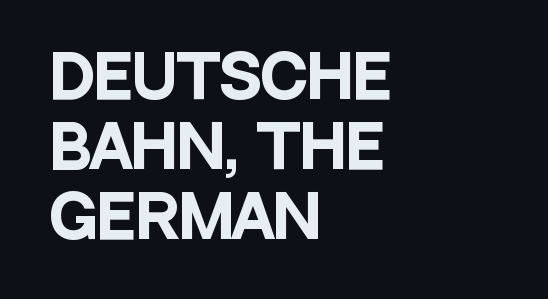
{"serif": "no", "italic": "no", "bold": "yes", "weight": "heavy", "width": "condensed", "stroke_contrast": "low", "x_height": "large", "monospaced": "no", "underline": "no", "align": "left", "line_spacing_ratio": 1.21, "letter_spacing": "normal", "letter_spacing_em": 0.0, "glyph_px": 58}
